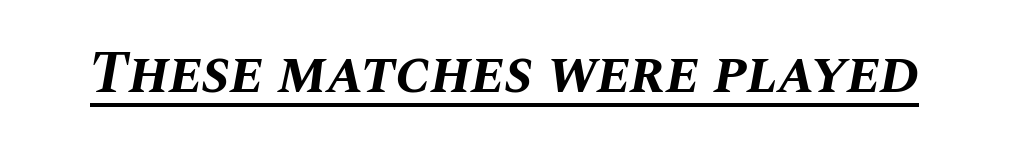
Q: Is the text bold? A: Yes.
Q: Is the text italic (slanted)? A: Yes, it leans right by about 10 degrees.
Q: Is the text underlined? A: Yes.
Q: Is the spacing between letters normal or unusually wide? A: Normal.
Q: Width (condensed, normal, or wide)? A: Normal.
Q: Stroke contrast? A: Medium.
Q: x-height? A: Large.
Q: Monospaced? A: No.
